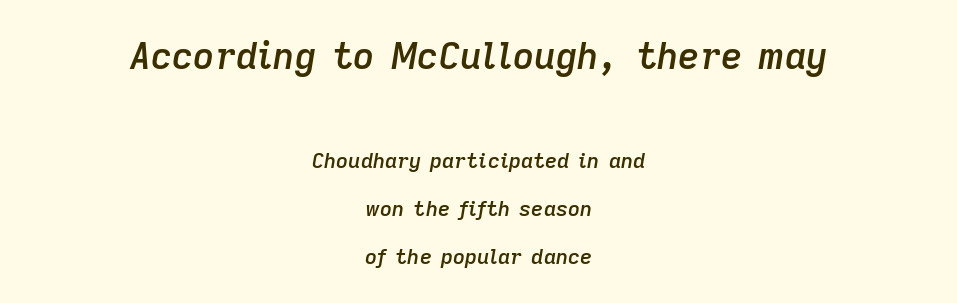
Q: Is the text bold? A: Semi-bold.
Q: Is the text italic (slanted)? A: Yes, it leans right by about 9 degrees.
Q: Is the text underlined? A: No.
Q: How is the paragraph aligned? A: Centered.
Q: Is the spacing between letters normal or unusually wide? A: Normal.
Q: Is the spacing between lines tight, normal or loose? A: Loose.
Q: Which block of text is set in a larger size, the first (top) or the second (bottom)? A: The first (top) one.
Q: Width (condensed, normal, or wide)? A: Normal.
Q: Stroke contrast? A: Low.
Q: x-height? A: Medium.
Q: Monospaced? A: No.
